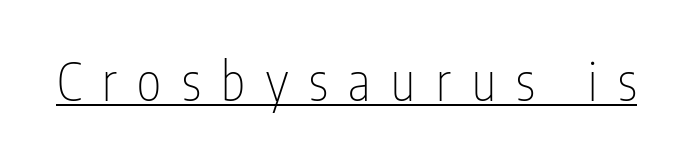
Q: Is the text bold? A: No.
Q: Is the text italic (slanted)? A: No, it is upright.
Q: Is the typeface a serif or a sans-serif typeface? A: Sans-serif.
Q: Is the text underlined? A: Yes.
Q: Is the spacing between letters normal or unusually wide? A: Unusually wide.
Q: Width (condensed, normal, or wide)? A: Condensed.
Q: Stroke contrast? A: Low.
Q: x-height? A: Medium.
Q: Monospaced? A: No.
